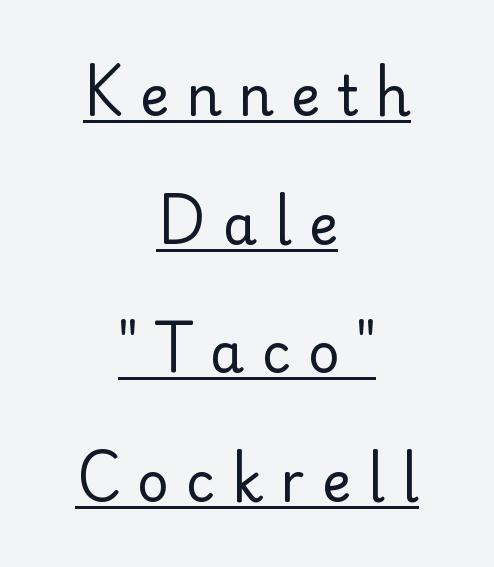
{"serif": "no", "italic": "no", "bold": "no", "weight": "regular", "width": "normal", "stroke_contrast": "low", "x_height": "small", "monospaced": "no", "underline": "yes", "align": "center", "line_spacing": "loose", "line_spacing_ratio": 2.34, "letter_spacing": "wide", "letter_spacing_em": 0.31, "glyph_px": 55}
